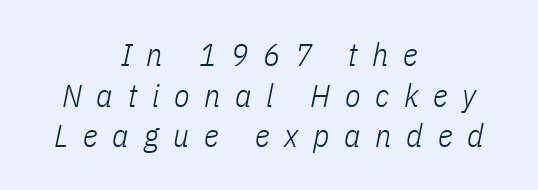
Q: Is the text bold? A: No.
Q: Is the text italic (slanted)? A: Yes, it leans right by about 11 degrees.
Q: Is the text underlined? A: No.
Q: How is the paragraph aligned? A: Centered.
Q: Is the spacing between letters normal or unusually wide? A: Unusually wide.
Q: Is the spacing between lines tight, normal or loose? A: Normal.
Q: Width (condensed, normal, or wide)? A: Condensed.
Q: Stroke contrast? A: Low.
Q: x-height? A: Medium.
Q: Monospaced? A: No.
